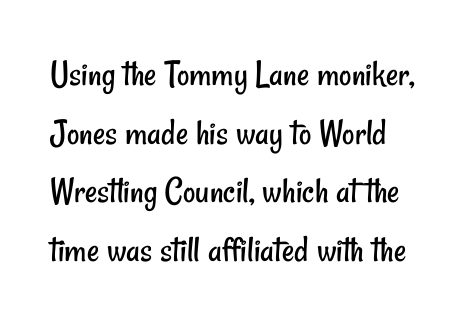
{"serif": "no", "bold": "no", "weight": "regular", "width": "condensed", "stroke_contrast": "low", "x_height": "small", "monospaced": "no", "underline": "no", "line_spacing": "normal", "line_spacing_ratio": 1.54, "letter_spacing": "normal", "letter_spacing_em": 0.0, "glyph_px": 38}
